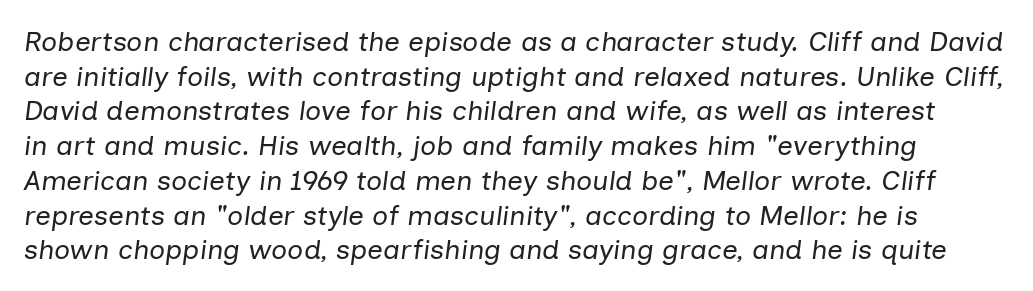
Varying glyph widths throughout — classic text-font behaviour. Is this a heavy cut? Hardly; it is regular or lighter. The area under the type is left untouched. Nobody touched the tracking dial on this one. The specimen reads as italic at a glance.
